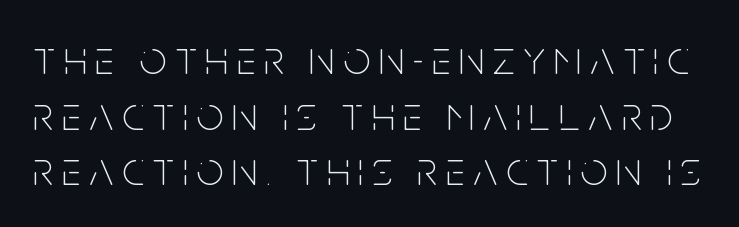
{"serif": "no", "italic": "no", "bold": "no", "weight": "thin", "width": "condensed", "stroke_contrast": "low", "x_height": "large", "monospaced": "no", "underline": "no", "line_spacing_ratio": 1.16, "glyph_px": 48}
